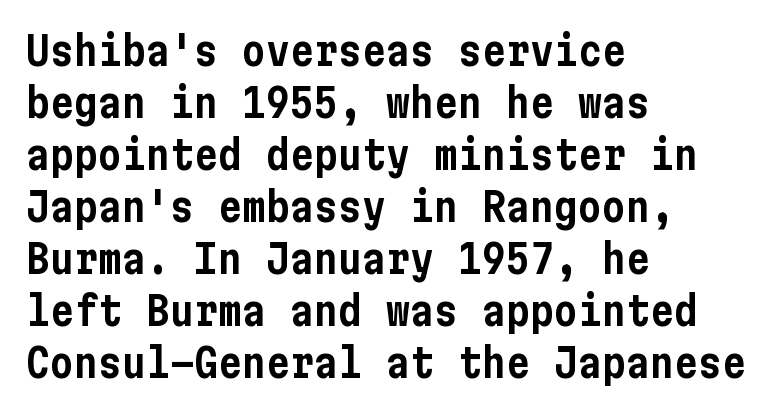
The image shows 40 px condensed sans-serif type, upright; set left-aligned, normal line spacing (1.3x), normal letter spacing, not underlined; low stroke contrast and a medium x-height.
